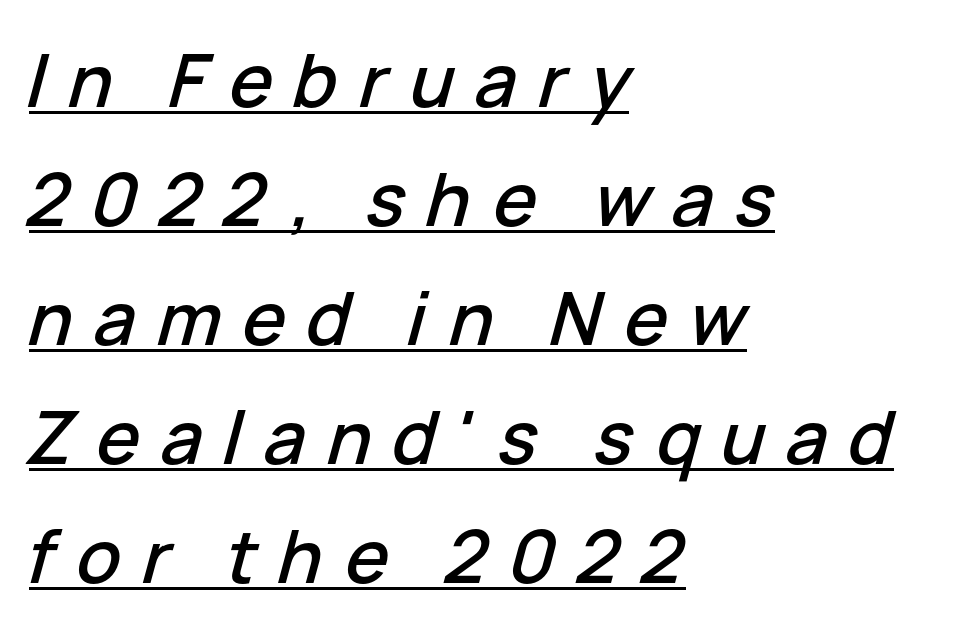
Notice how the passage keeps a crisp vertical edge on the left only. The passage shown is underscored from start to finish. The whole block is typeset with a tilt. Compared with typical paragraphs, the rows here are spaced about the same. The tracking jumps out immediately: characters are airy and widely separated.
